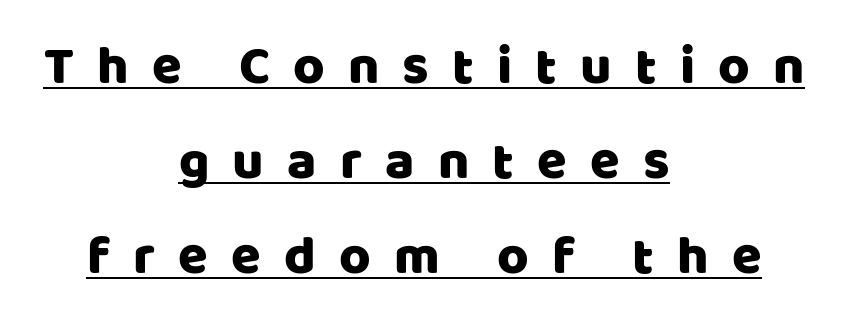
Q: Is the text italic (slanted)? A: No, it is upright.
Q: Is the typeface a serif or a sans-serif typeface? A: Sans-serif.
Q: Is the text underlined? A: Yes.
Q: How is the paragraph aligned? A: Centered.
Q: Is the spacing between letters normal or unusually wide? A: Unusually wide.
Q: Width (condensed, normal, or wide)? A: Normal.
Q: Stroke contrast? A: Low.
Q: x-height? A: Large.
Q: Monospaced? A: No.
